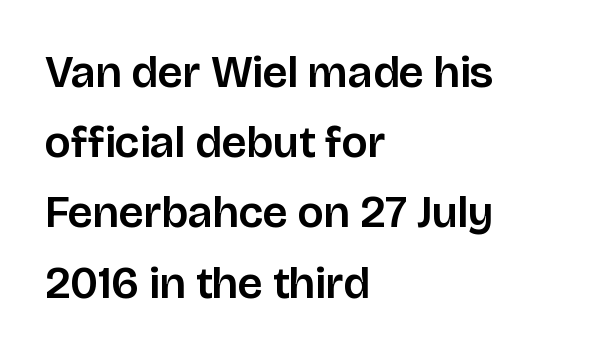
The letters stand straight up with perfectly vertical stems. Rule under the text: the space is simply empty. Vertical spacing — default. Regarding serifs, this sample does without them.
